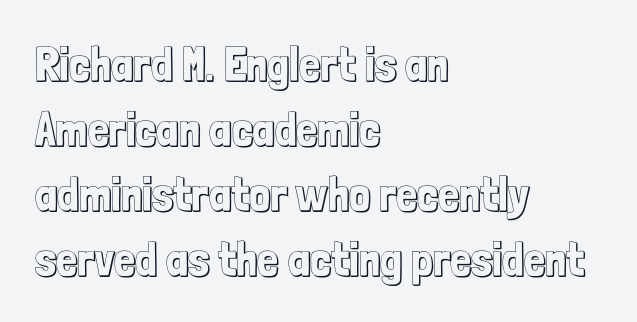
Q: Is the text italic (slanted)? A: No, it is upright.
Q: Is the text underlined? A: No.
Q: How is the paragraph aligned? A: Left-aligned.
Q: Is the spacing between letters normal or unusually wide? A: Normal.
Q: Is the spacing between lines tight, normal or loose? A: Normal.
Q: Width (condensed, normal, or wide)? A: Condensed.
Q: x-height? A: Medium.
Q: Monospaced? A: No.
